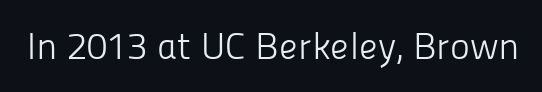
{"serif": "no", "italic": "no", "bold": "no", "weight": "light", "width": "normal", "stroke_contrast": "low", "x_height": "medium", "monospaced": "no", "underline": "no", "letter_spacing": "normal", "letter_spacing_em": 0.0, "glyph_px": 38}
